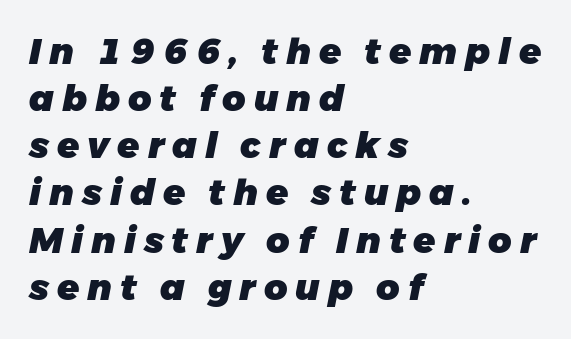
{"italic": "yes", "lean": "right", "slant_degrees": 11, "bold": "yes", "weight": "heavy", "width": "normal", "stroke_contrast": "low", "x_height": "medium", "monospaced": "no", "underline": "no", "align": "left", "line_spacing": "normal", "line_spacing_ratio": 1.31, "letter_spacing": "wide", "letter_spacing_em": 0.22, "glyph_px": 36}
